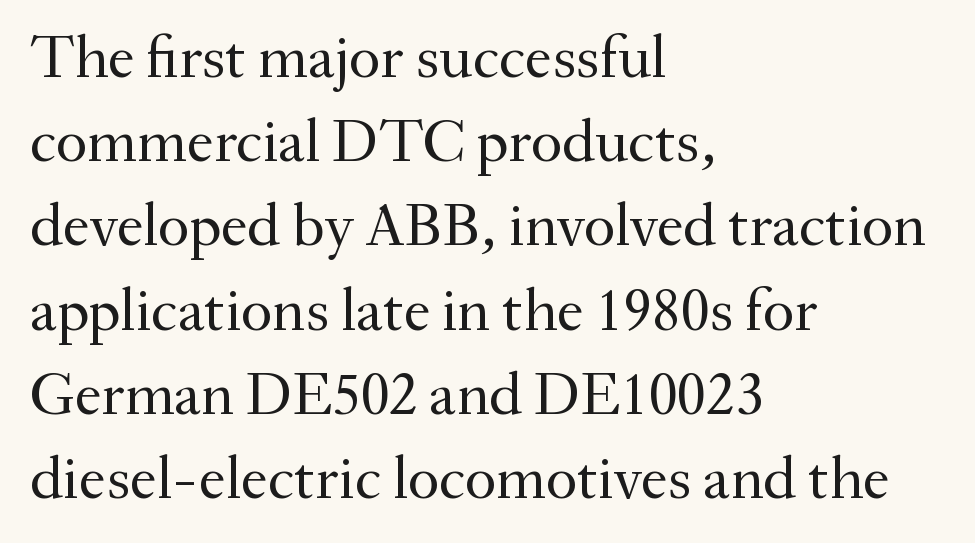
The image shows 61 px regular-weight serif type, upright; set left-aligned, normal line spacing (1.38x), normal letter spacing, not underlined; medium stroke contrast and a small x-height.
